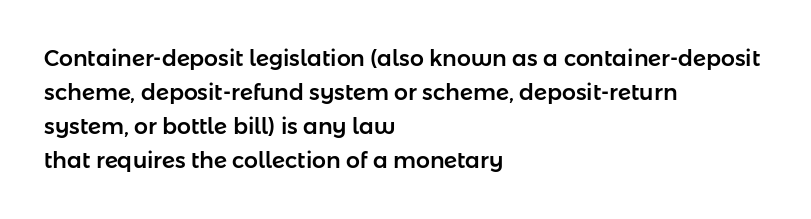
{"italic": "no", "underline": "no", "align": "left", "line_spacing": "normal", "line_spacing_ratio": 1.55, "letter_spacing": "normal", "letter_spacing_em": 0.0, "glyph_px": 22}
